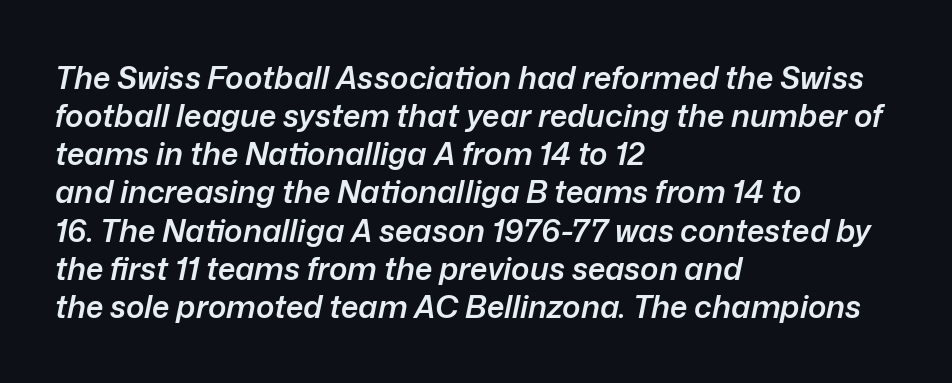
Q: Is the text bold? A: Semi-bold.
Q: Is the text italic (slanted)? A: Yes, it leans right by about 12 degrees.
Q: Is the text underlined? A: No.
Q: How is the paragraph aligned? A: Left-aligned.
Q: Is the spacing between letters normal or unusually wide? A: Normal.
Q: Width (condensed, normal, or wide)? A: Normal.
Q: Stroke contrast? A: Low.
Q: x-height? A: Medium.
Q: Monospaced? A: No.
